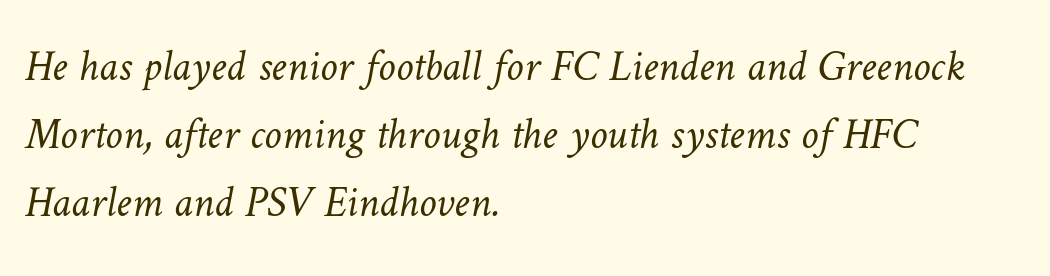
The vertical gap from one line to the next is medium. No letter is thick-stroked: the sample isn't bold. Descenders hang freely into open space. Letter spacing: default. Caption: multi-line text, flush left, ragged right.
